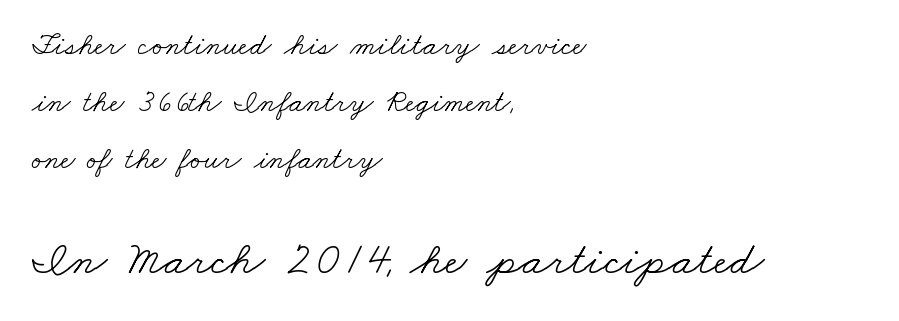
The image shows 47 px light, wide serif type; set left-aligned, line spacing 1.84x, normal letter spacing, not underlined; the second (bottom) block is 1.52x larger; low stroke contrast and a small x-height.
